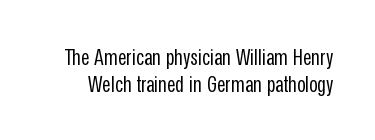
{"italic": "no", "bold": "no", "underline": "no", "line_spacing_ratio": 1.17, "letter_spacing": "normal", "letter_spacing_em": 0.0, "glyph_px": 23}
